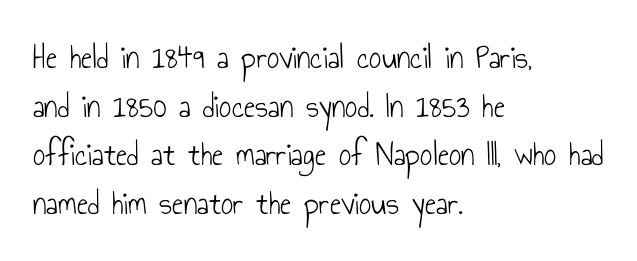
{"serif": "no", "italic": "no", "bold": "no", "weight": "light", "width": "condensed", "stroke_contrast": "low", "x_height": "small", "monospaced": "no", "underline": "no", "align": "left", "line_spacing": "normal", "line_spacing_ratio": 1.43, "letter_spacing": "normal", "letter_spacing_em": 0.0, "glyph_px": 34}
